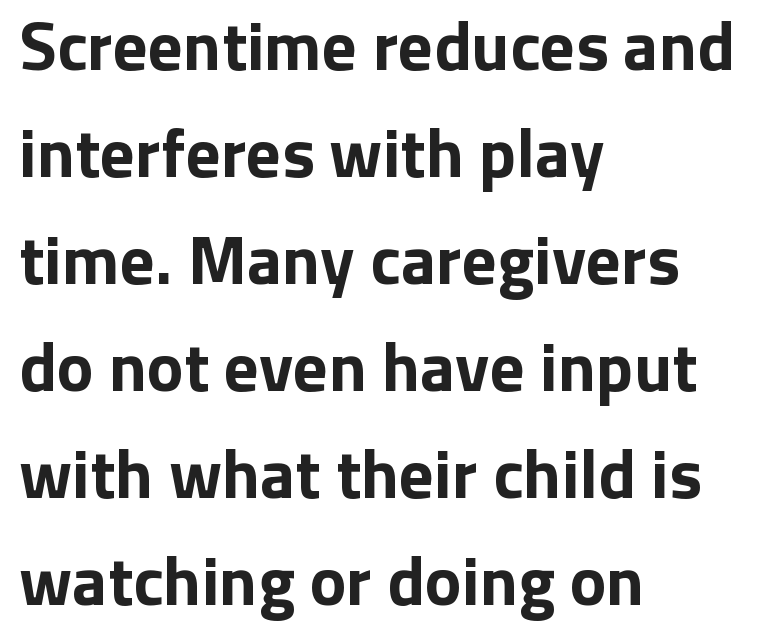
The image shows 69 px bold sans-serif type, upright; set left-aligned, normal line spacing (1.55x), normal letter spacing, not underlined; low stroke contrast and a medium x-height.
